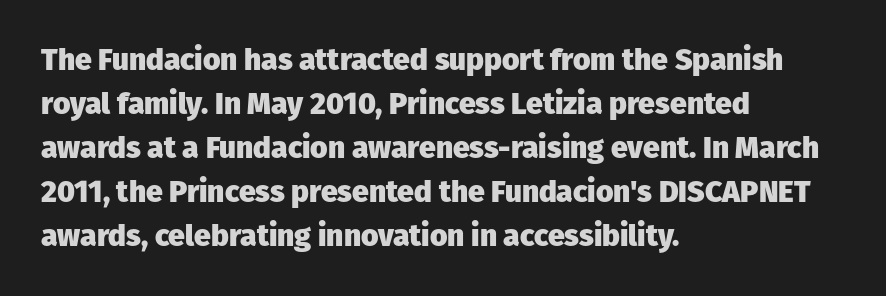
The image shows 30 px heavy sans-serif type, upright; set left-aligned, normal line spacing (1.47x), normal letter spacing, not underlined; low stroke contrast and a medium x-height.
